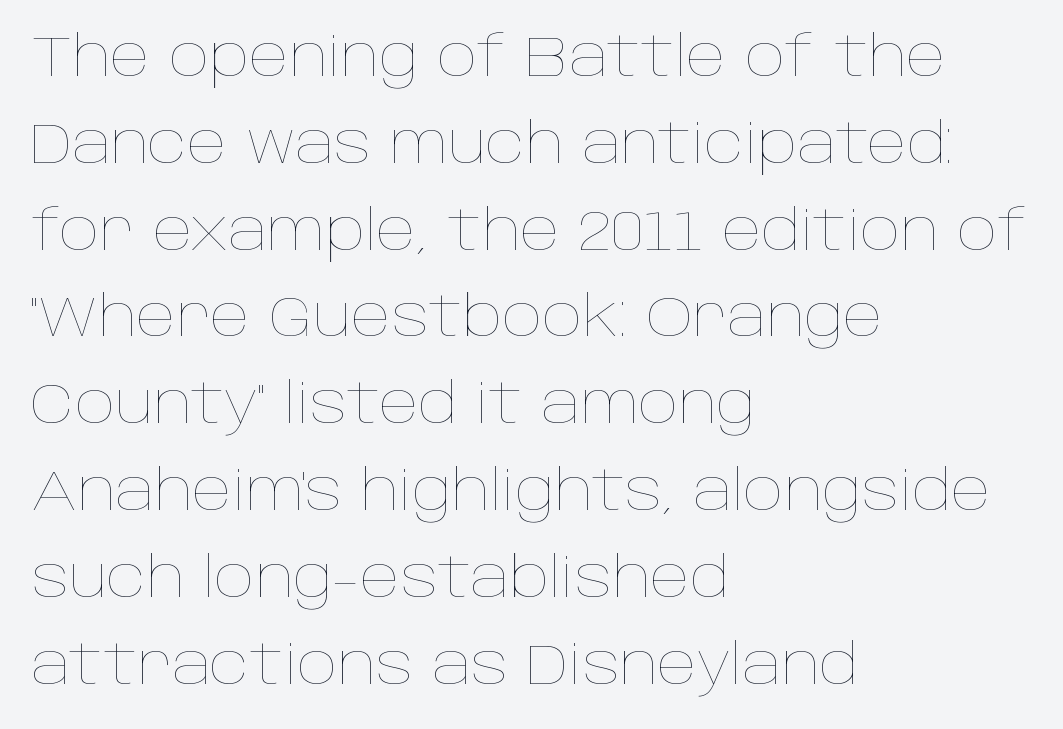
The image shows 56 px thin type, upright; set left-aligned, normal line spacing (1.55x), normal letter spacing, not underlined; low stroke contrast and a large x-height.
